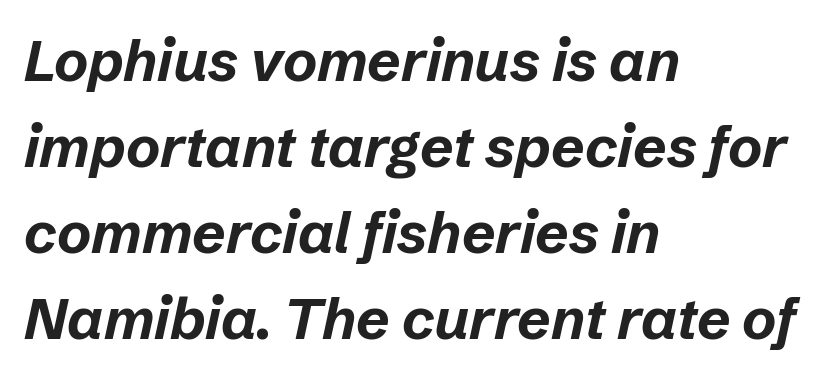
{"italic": "yes", "lean": "right", "slant_degrees": 12, "bold": "yes", "weight": "bold", "width": "normal", "stroke_contrast": "low", "x_height": "medium", "monospaced": "no", "underline": "no", "align": "left", "line_spacing": "normal", "line_spacing_ratio": 1.48, "letter_spacing": "normal", "letter_spacing_em": 0.0, "glyph_px": 58}
